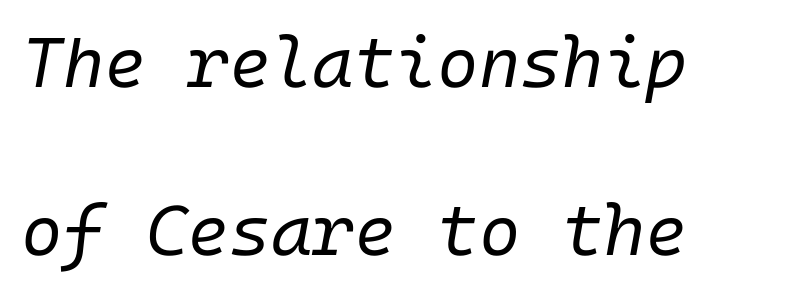
In CSS terms this would be text-align: left. The line-height multiplier appears high, well above default. Each stroke keeps to a modest, everyday thickness or less. Lines of text with bare space underneath.
